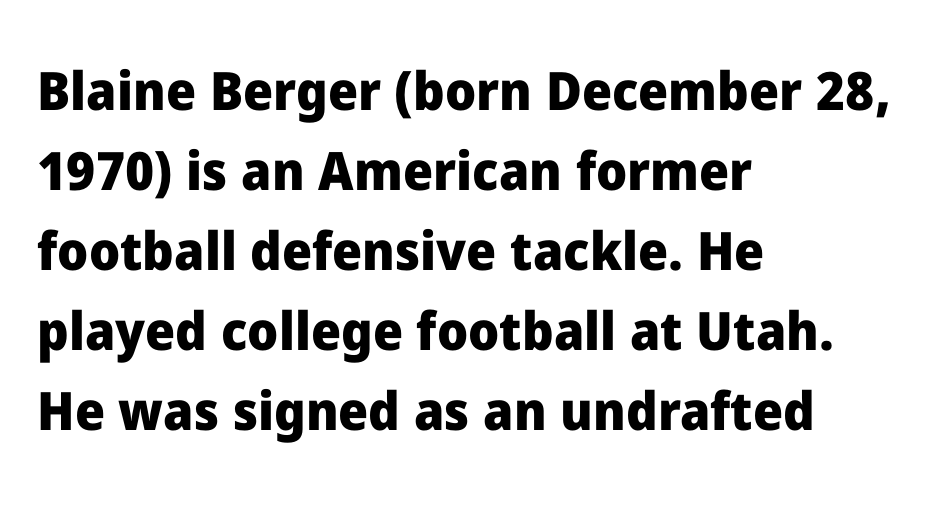
{"serif": "no", "italic": "no", "bold": "yes", "weight": "heavy", "width": "normal", "stroke_contrast": "low", "x_height": "medium", "monospaced": "no", "underline": "no", "align": "left", "line_spacing": "normal", "line_spacing_ratio": 1.51, "letter_spacing": "normal", "letter_spacing_em": 0.0, "glyph_px": 53}
